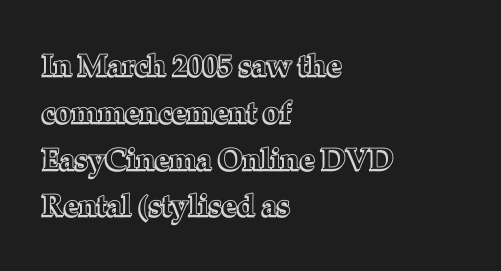
{"italic": "no", "width": "normal", "x_height": "medium", "monospaced": "no", "underline": "no", "align": "left", "line_spacing": "normal", "line_spacing_ratio": 1.56, "letter_spacing": "normal", "letter_spacing_em": 0.0, "glyph_px": 30}
